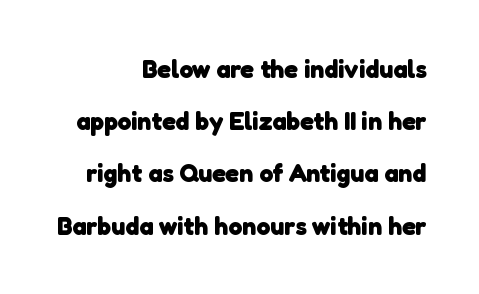
{"bold": "yes", "underline": "no", "align": "right", "line_spacing": "loose", "line_spacing_ratio": 2.09, "letter_spacing": "normal", "letter_spacing_em": 0.0, "glyph_px": 25}
